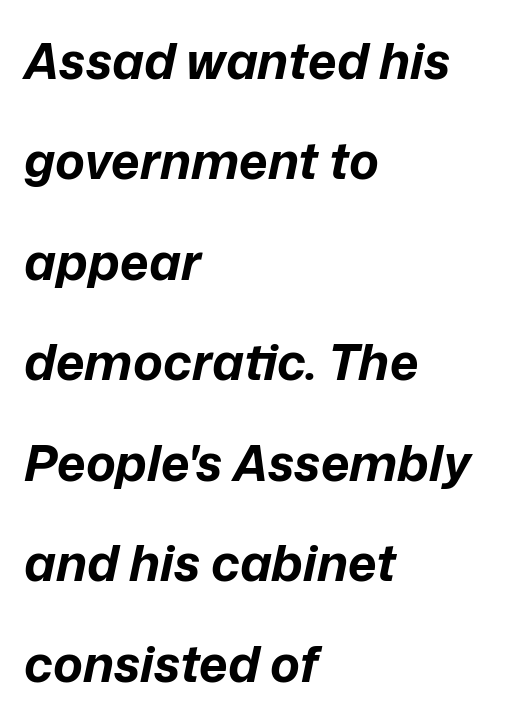
Q: Is the text bold? A: Yes.
Q: Is the text italic (slanted)? A: Yes, it leans right by about 12 degrees.
Q: Is the text underlined? A: No.
Q: How is the paragraph aligned? A: Left-aligned.
Q: Is the spacing between letters normal or unusually wide? A: Normal.
Q: Is the spacing between lines tight, normal or loose? A: Loose.
Q: Width (condensed, normal, or wide)? A: Normal.
Q: Stroke contrast? A: Low.
Q: x-height? A: Medium.
Q: Monospaced? A: No.
